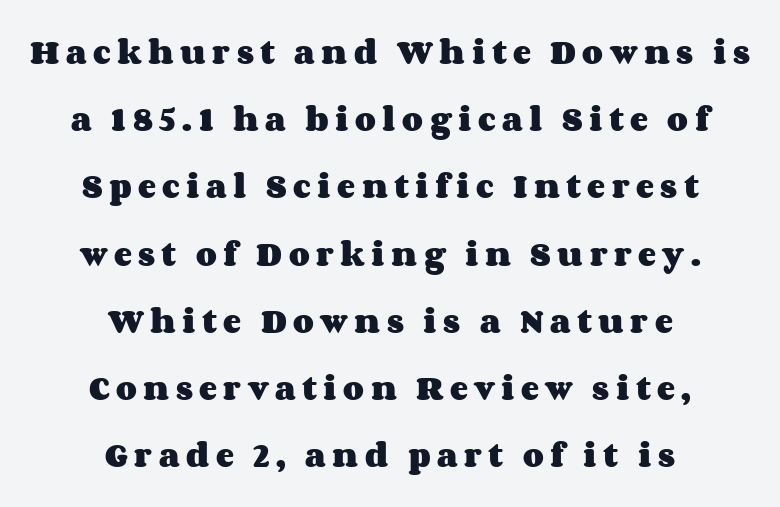
{"italic": "no", "bold": "yes", "underline": "no", "align": "center", "line_spacing": "loose", "line_spacing_ratio": 2.49, "letter_spacing": "wide", "letter_spacing_em": 0.24, "glyph_px": 27}
